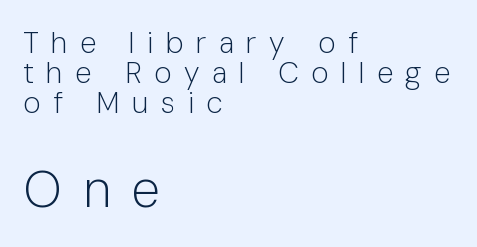
This rendering features lettering with no underline. One glance says dense: line gaps are narrower than usual. Size hierarchy here favors the trailing block over the leading one. There is plenty of visible air inserted between adjacent glyphs. The axis of the letterforms is exactly vertical.
